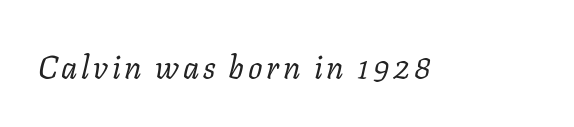
{"serif": "yes", "italic": "yes", "lean": "right", "slant_degrees": 11, "bold": "no", "weight": "regular", "width": "normal", "stroke_contrast": "low", "x_height": "medium", "monospaced": "no", "underline": "no", "glyph_px": 32}
